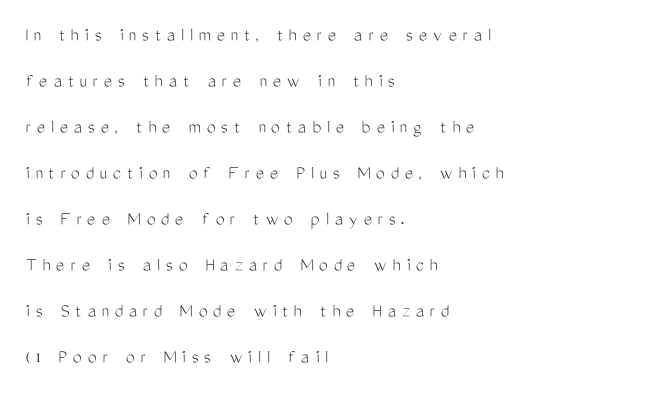
Q: Is the text bold? A: No.
Q: Is the text italic (slanted)? A: No, it is upright.
Q: Is the text underlined? A: No.
Q: How is the paragraph aligned? A: Left-aligned.
Q: Is the spacing between letters normal or unusually wide? A: Unusually wide.
Q: Is the spacing between lines tight, normal or loose? A: Loose.
